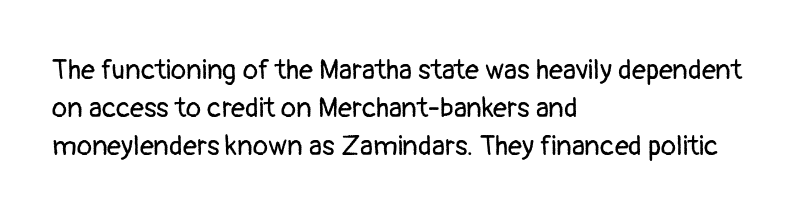
The image shows 28 px regular-weight sans-serif type, upright; set left-aligned, normal line spacing (1.36x), normal letter spacing, not underlined; low stroke contrast and a medium x-height.
